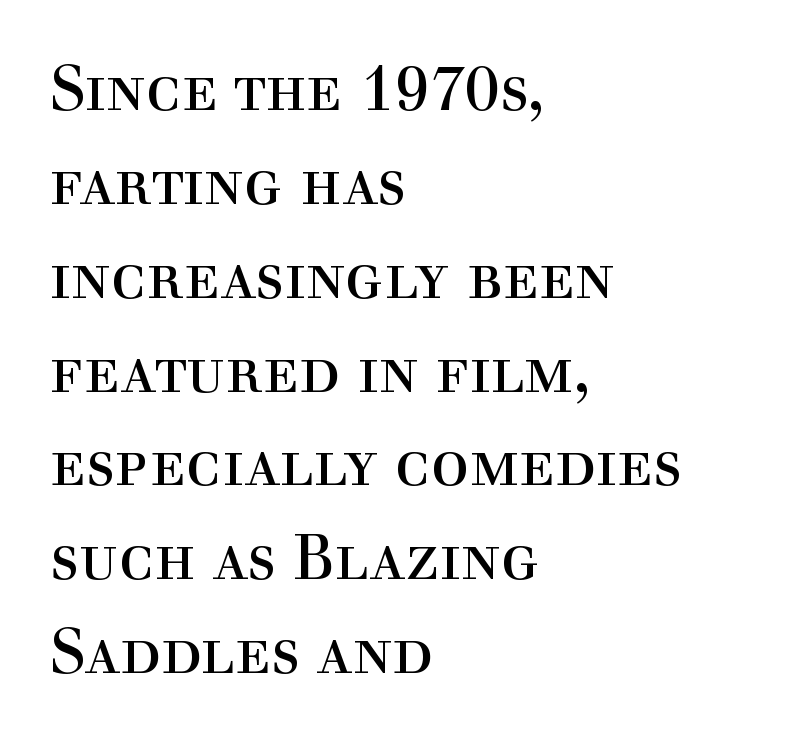
Leftover space on each line is placed entirely after the last word. The specimen reads as upright at a glance. These lines are rendered in a variable-pitch font. A typesetter would call this zero additional tracking.
